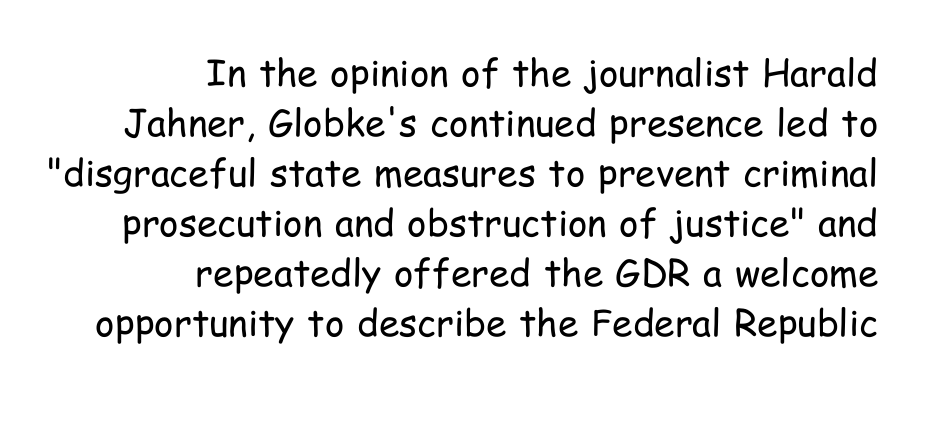
Descenders are the only things crossing below the line. Weight: in the light-to-regular range. These lines were composed using upright roman letters. Students, observe: this is what conventionally led text looks like. The type family on display is of the sans-serif kind.
